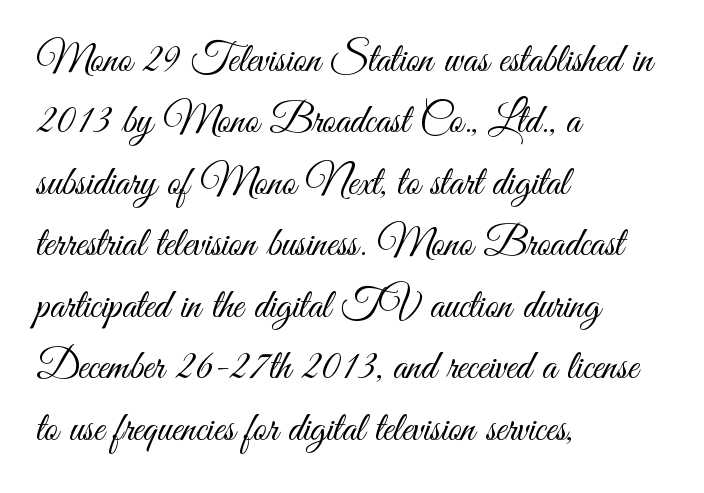
Q: Is the text bold? A: No.
Q: Is the text italic (slanted)? A: Yes.
Q: Is the typeface a serif or a sans-serif typeface? A: Sans-serif.
Q: Is the text underlined? A: No.
Q: How is the paragraph aligned? A: Left-aligned.
Q: Is the spacing between letters normal or unusually wide? A: Normal.
Q: Is the spacing between lines tight, normal or loose? A: Normal.
Q: Width (condensed, normal, or wide)? A: Condensed.
Q: Stroke contrast? A: Medium.
Q: x-height? A: Small.
Q: Monospaced? A: No.
